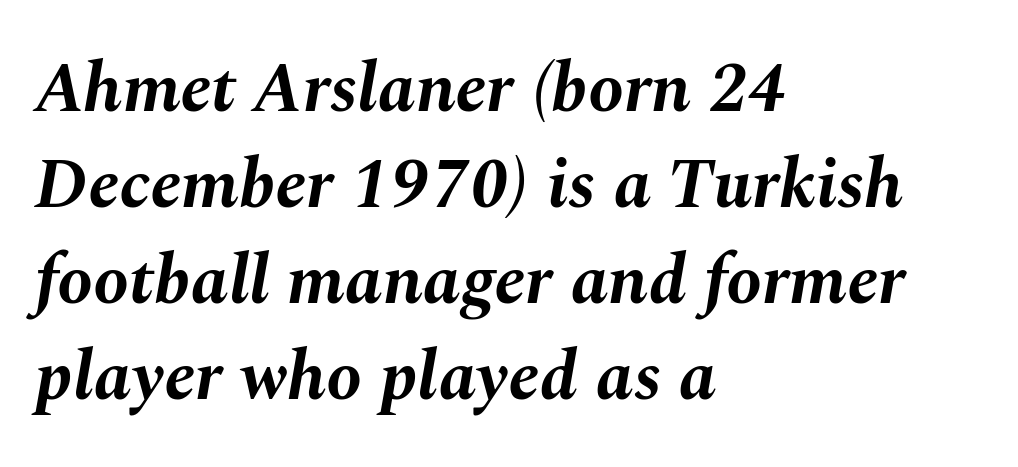
Where is the straight margin? On the left. The specimen omits any rule beneath the text block's lines. What weight is shown? A full bold with thick strokes. The letters sit at their default tracking, neither squeezed nor spread.
